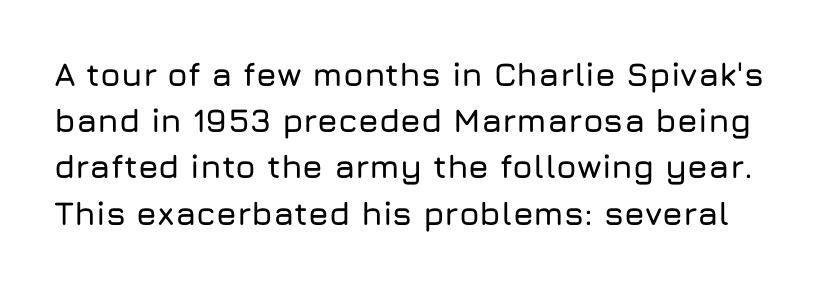
Standard letterfit; no display-style spreading of the glyphs. Varying glyph widths throughout — classic text-font behaviour. Are there feet on the stems? There aren't — it's a sans. Clear beneath every line of the passage. The rows are spaced the way most documents space them.
